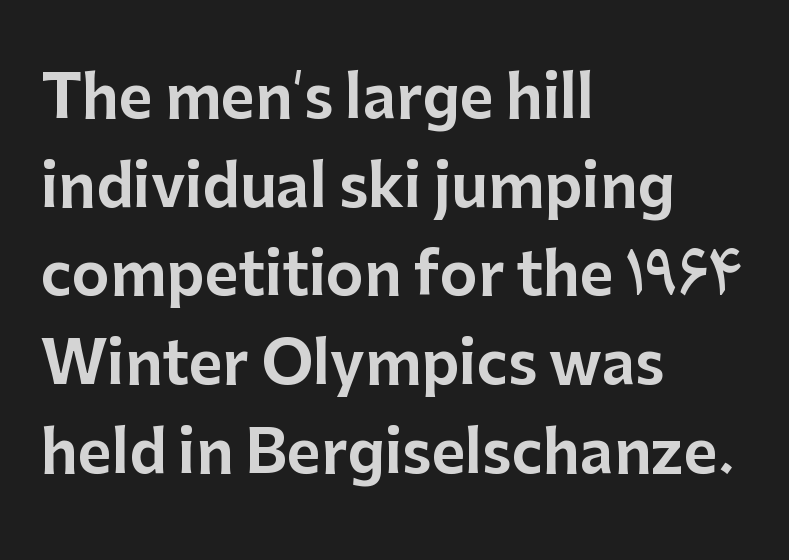
Q: Is the text italic (slanted)? A: No, it is upright.
Q: Is the typeface a serif or a sans-serif typeface? A: Sans-serif.
Q: Is the text underlined? A: No.
Q: How is the paragraph aligned? A: Left-aligned.
Q: Is the spacing between letters normal or unusually wide? A: Normal.
Q: Is the spacing between lines tight, normal or loose? A: Normal.
Q: Width (condensed, normal, or wide)? A: Normal.
Q: Stroke contrast? A: Low.
Q: x-height? A: Medium.
Q: Monospaced? A: No.
